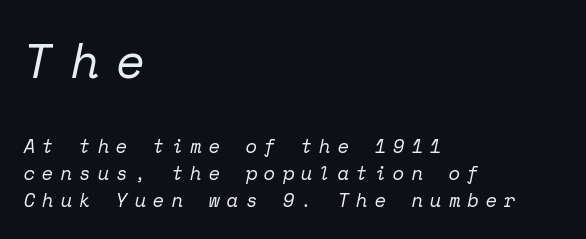
The rendering applies a slant to the glyphs. The space directly below the letters is spotless. Regarding serifs, this sample has them. Compared with a typical body face, this is equally light or lighter still.
